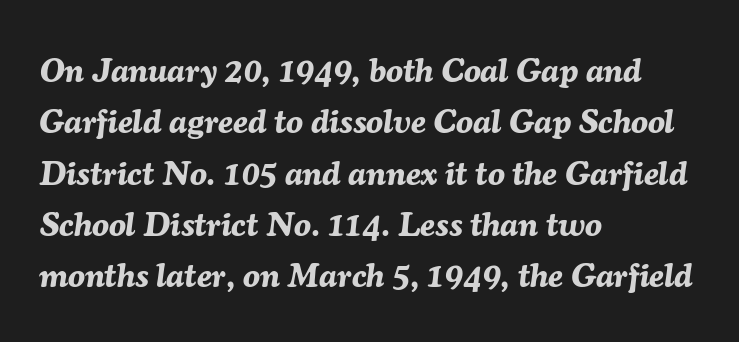
{"italic": "yes", "lean": "right", "slant_degrees": 7, "bold": "yes", "weight": "bold", "width": "normal", "stroke_contrast": "medium", "x_height": "medium", "monospaced": "no", "underline": "no", "align": "left", "line_spacing": "normal", "line_spacing_ratio": 1.51, "letter_spacing": "normal", "letter_spacing_em": 0.0, "glyph_px": 34}
